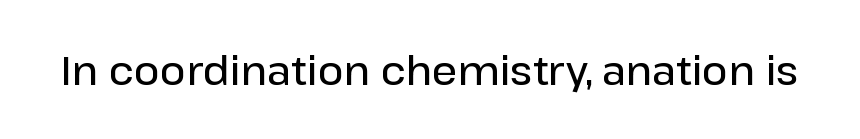
Q: Is the text bold? A: Semi-bold.
Q: Is the text italic (slanted)? A: No, it is upright.
Q: Is the typeface a serif or a sans-serif typeface? A: Sans-serif.
Q: Is the text underlined? A: No.
Q: Is the spacing between letters normal or unusually wide? A: Normal.
Q: Width (condensed, normal, or wide)? A: Normal.
Q: Stroke contrast? A: Low.
Q: x-height? A: Medium.
Q: Monospaced? A: No.
